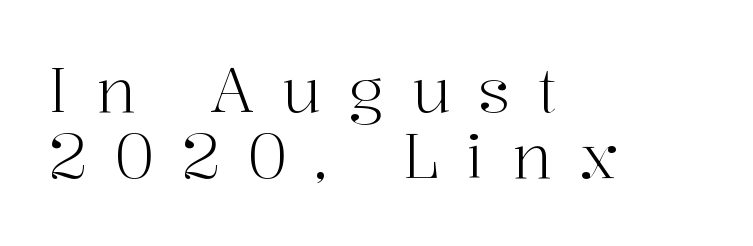
The image shows 61 px light serif type, upright; set left-aligned, tight line spacing (1.09x), unusually wide letter spacing (+0.45 em), not underlined; high stroke contrast and a medium x-height.
